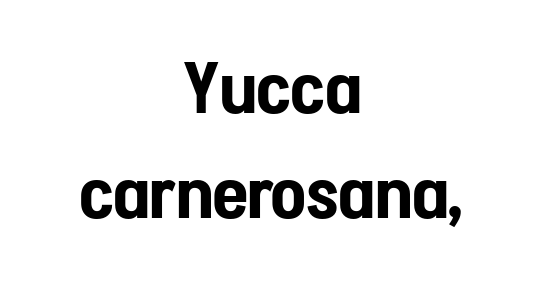
Nobody touched the tracking dial on this one. Every stem runs plumb, perpendicular to the baseline. Anything drawn beneath the words? Only blank space. The lines sit at an ordinary, default distance from one another. Horizontally, the lines are justified to the midpoint only. Is this a sans? Yes — the strokes have no serifs.
